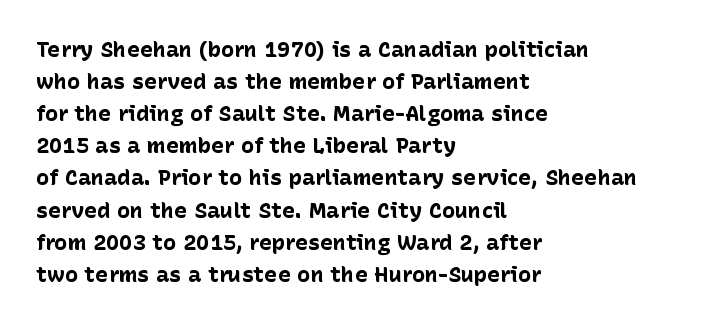
The image shows 22 px bold type, upright; set left-aligned, normal line spacing (1.46x), normal letter spacing, not underlined.
